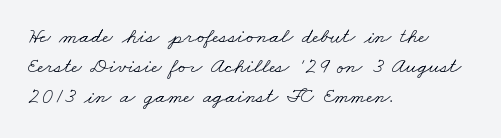
{"bold": "no", "underline": "no", "align": "left", "line_spacing": "normal", "line_spacing_ratio": 1.37, "letter_spacing": "normal", "letter_spacing_em": 0.0, "glyph_px": 22}
